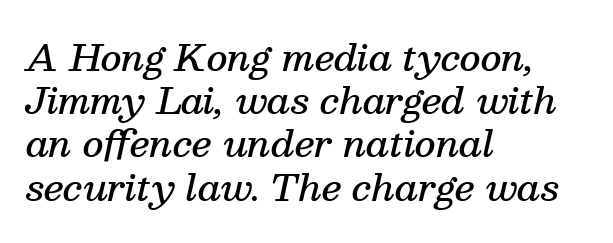
Q: Is the text bold? A: Semi-bold.
Q: Is the text italic (slanted)? A: Yes, it leans right by about 13 degrees.
Q: Is the typeface a serif or a sans-serif typeface? A: Serif.
Q: Is the text underlined? A: No.
Q: How is the paragraph aligned? A: Left-aligned.
Q: Is the spacing between letters normal or unusually wide? A: Normal.
Q: Width (condensed, normal, or wide)? A: Normal.
Q: Stroke contrast? A: Medium.
Q: x-height? A: Medium.
Q: Monospaced? A: No.
